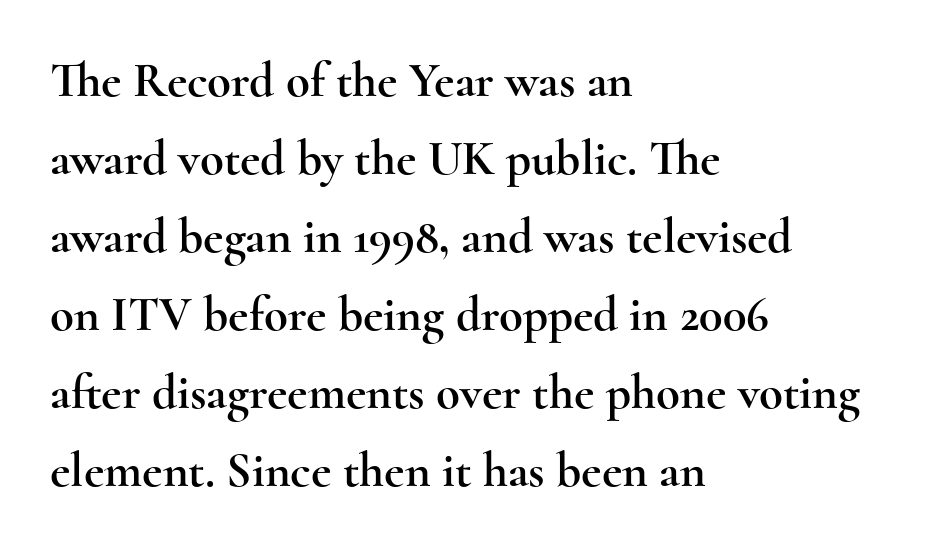
The image shows 49 px wide serif type, upright; set left-aligned, normal line spacing (1.59x), normal letter spacing, not underlined; a small x-height.
